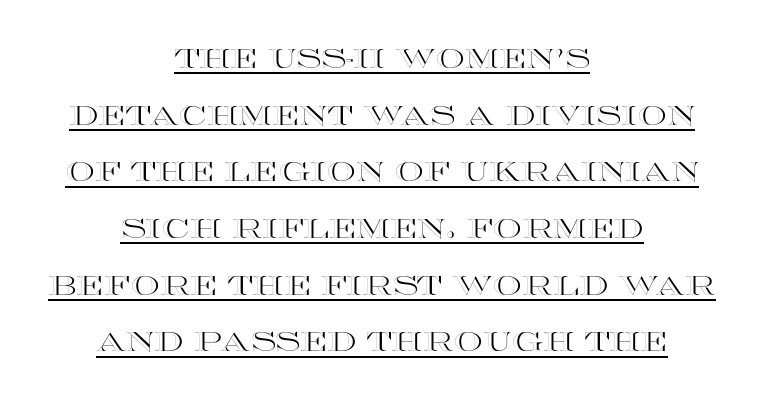
Q: Is the text italic (slanted)? A: No, it is upright.
Q: Is the text underlined? A: Yes.
Q: How is the paragraph aligned? A: Centered.
Q: Is the spacing between letters normal or unusually wide? A: Normal.
Q: Is the spacing between lines tight, normal or loose? A: Loose.
